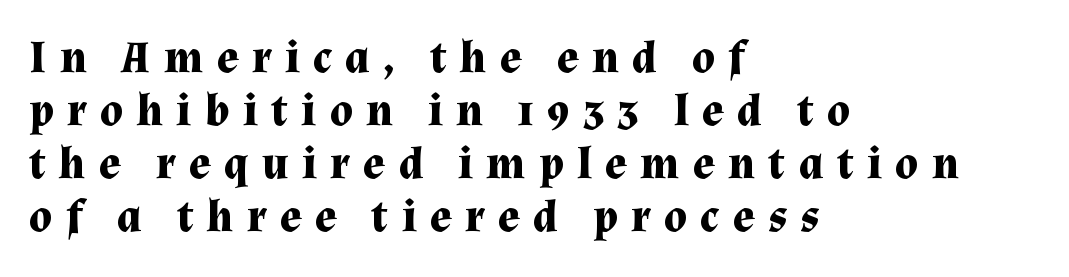
Q: Is the text bold? A: Yes.
Q: Is the text italic (slanted)? A: No, it is upright.
Q: Is the typeface a serif or a sans-serif typeface? A: Serif.
Q: Is the text underlined? A: No.
Q: How is the paragraph aligned? A: Left-aligned.
Q: Is the spacing between letters normal or unusually wide? A: Unusually wide.
Q: Width (condensed, normal, or wide)? A: Normal.
Q: Stroke contrast? A: Medium.
Q: x-height? A: Medium.
Q: Monospaced? A: No.
